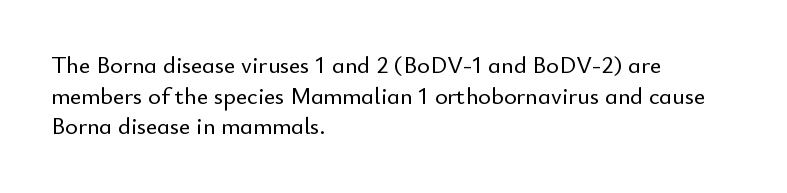
{"italic": "no", "underline": "no", "align": "left", "line_spacing": "normal", "line_spacing_ratio": 1.28, "letter_spacing": "normal", "letter_spacing_em": 0.0, "glyph_px": 24}
